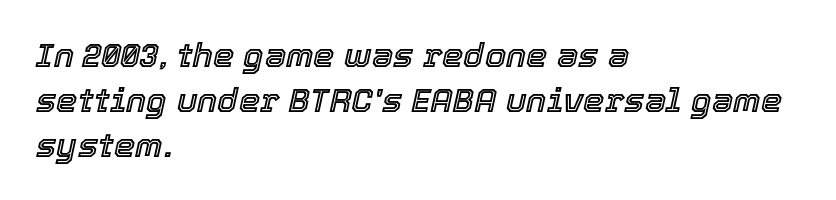
The image shows 34 px text type, italic (leaning right); set left-aligned, normal line spacing (1.32x), normal letter spacing, not underlined; a medium x-height.
